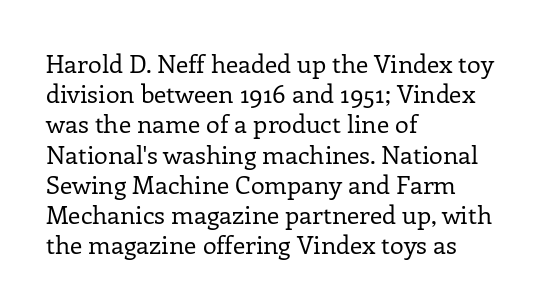
In terms of posture, this sample is upright. The rendering keeps characters at their native spacing. Caption: face not bold, strokes unweighted. The string is rendered with underlining switched off. Horizontal alignment here is leftward, the default for most running prose.
